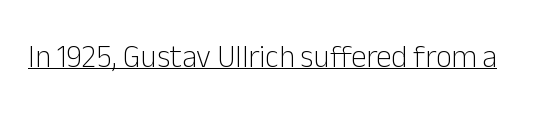
{"serif": "no", "italic": "no", "bold": "no", "weight": "light", "width": "normal", "stroke_contrast": "low", "x_height": "medium", "monospaced": "no", "underline": "yes", "letter_spacing": "normal", "letter_spacing_em": 0.0, "glyph_px": 31}
